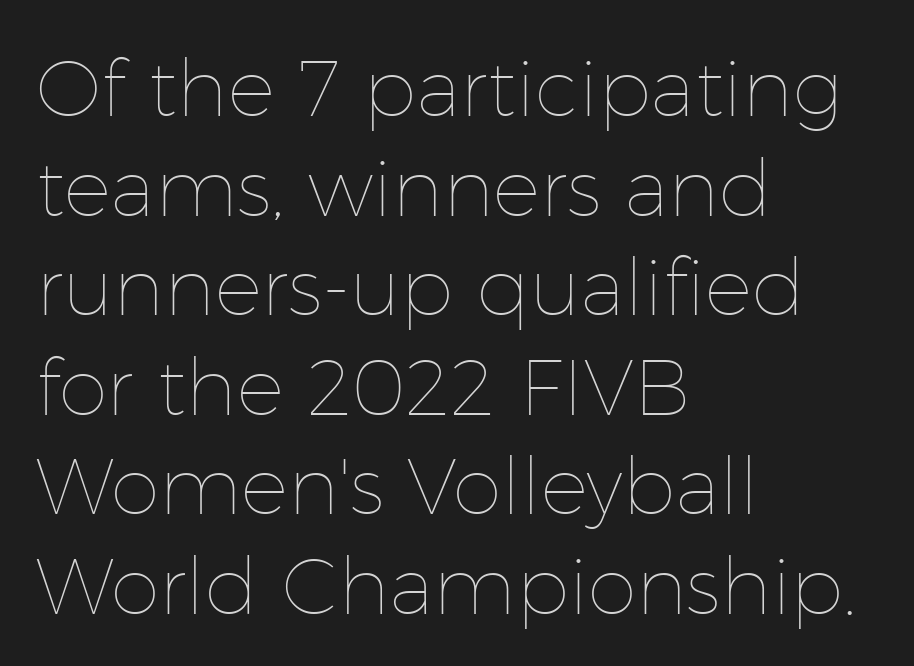
The line-height multiplier appears to be the usual default. You could call the tracking neutral — neither tight nor loose. Does the copy run flush right? No — it runs flush left. Proportional: the letters do not fall into vertical columns. Notice how the stems are strictly vertical — no italics here.
